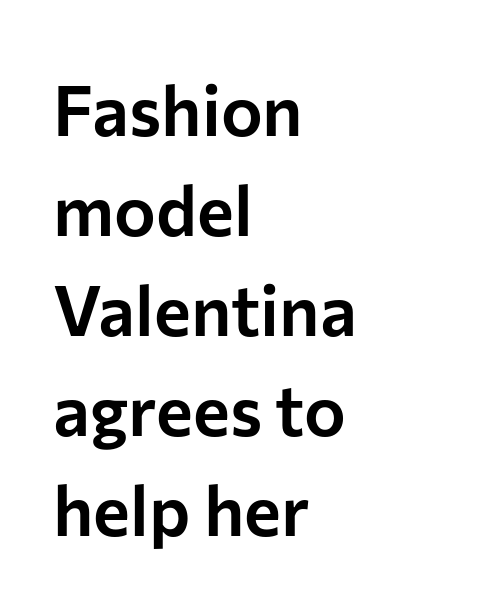
{"serif": "no", "italic": "no", "width": "normal", "stroke_contrast": "low", "x_height": "medium", "monospaced": "no", "underline": "no", "align": "left", "line_spacing": "normal", "line_spacing_ratio": 1.43, "letter_spacing": "normal", "letter_spacing_em": 0.0, "glyph_px": 70}
